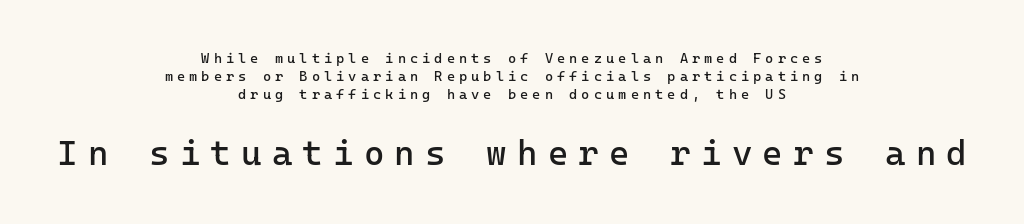
The image shows 35 px regular-weight sans-serif type, upright; set centered, normal line spacing (1.28x), unusually wide letter spacing (+0.29 em), not underlined; the second (bottom) block is 2.5x larger; low stroke contrast and a medium x-height.
